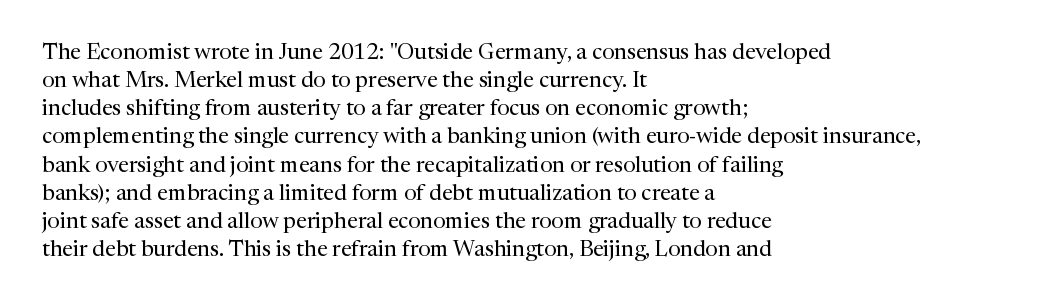
Q: Is the text bold? A: No.
Q: Is the text italic (slanted)? A: No, it is upright.
Q: Is the text underlined? A: No.
Q: How is the paragraph aligned? A: Left-aligned.
Q: Is the spacing between letters normal or unusually wide? A: Normal.
Q: Is the spacing between lines tight, normal or loose? A: Normal.
